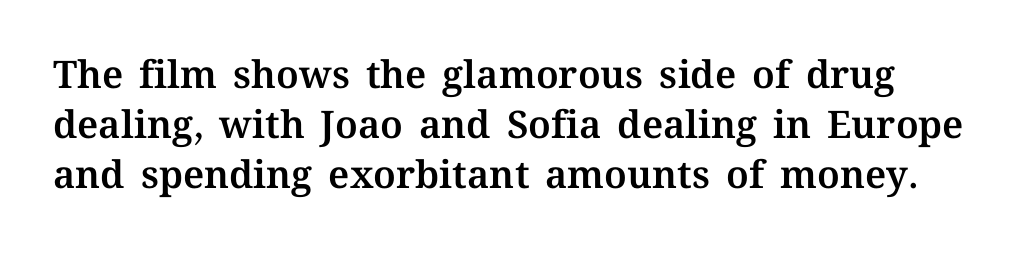
{"italic": "no", "width": "normal", "stroke_contrast": "medium", "x_height": "medium", "monospaced": "no", "underline": "no", "line_spacing": "normal", "line_spacing_ratio": 1.32, "letter_spacing": "normal", "letter_spacing_em": 0.0, "glyph_px": 38}
